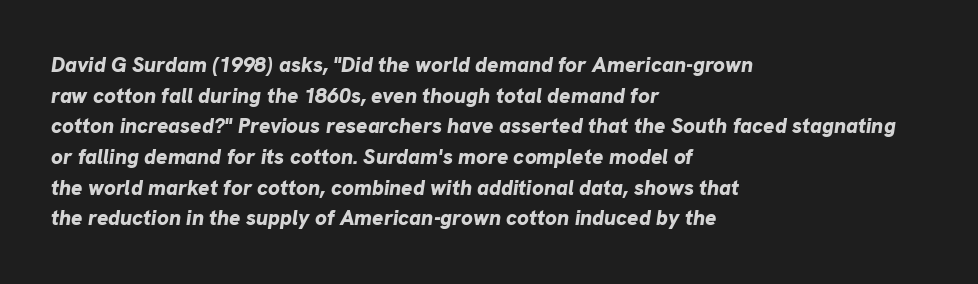
Q: Is the text bold? A: Yes.
Q: Is the text italic (slanted)? A: Yes, it leans right by about 8 degrees.
Q: Is the text underlined? A: No.
Q: How is the paragraph aligned? A: Left-aligned.
Q: Is the spacing between letters normal or unusually wide? A: Normal.
Q: Is the spacing between lines tight, normal or loose? A: Normal.
